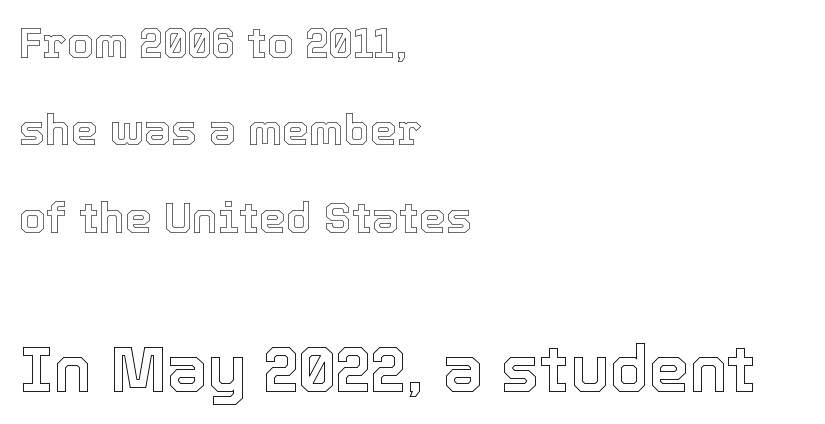
Q: Is the text italic (slanted)? A: No, it is upright.
Q: Is the text underlined? A: No.
Q: How is the paragraph aligned? A: Left-aligned.
Q: Is the spacing between letters normal or unusually wide? A: Normal.
Q: Is the spacing between lines tight, normal or loose? A: Loose.
Q: Which block of text is set in a larger size, the first (top) or the second (bottom)? A: The second (bottom) one.
Q: Width (condensed, normal, or wide)? A: Normal.
Q: x-height? A: Medium.
Q: Monospaced? A: No.
